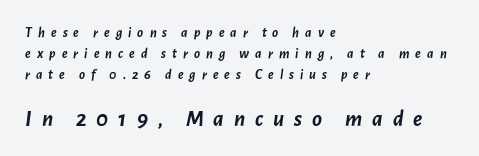
Q: Is the text bold? A: Yes.
Q: Is the text italic (slanted)? A: Yes, it leans right by about 7 degrees.
Q: Is the text underlined? A: No.
Q: How is the paragraph aligned? A: Left-aligned.
Q: Is the spacing between letters normal or unusually wide? A: Unusually wide.
Q: Is the spacing between lines tight, normal or loose? A: Normal.
Q: Which block of text is set in a larger size, the first (top) or the second (bottom)? A: The second (bottom) one.
